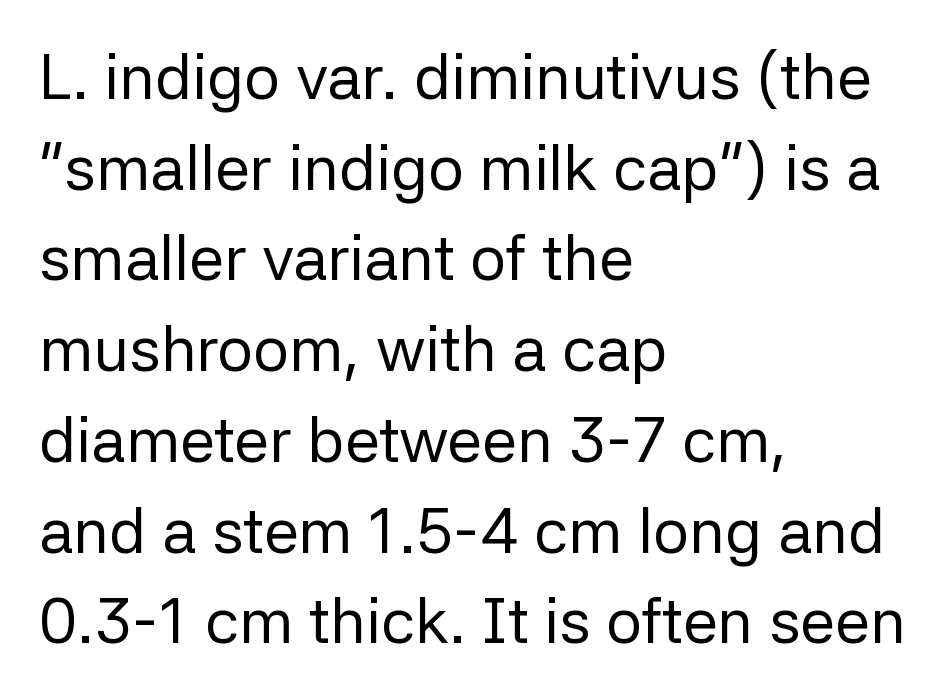
Proportional: the letters do not fall into vertical columns. These lines keep a tight, regular rhythm from letter to letter. Counters stay open thanks to moderate or lighter strokes. This sample is left-justified, so line endings fall wherever the words run out. Descender tails drop into unmarked territory.
